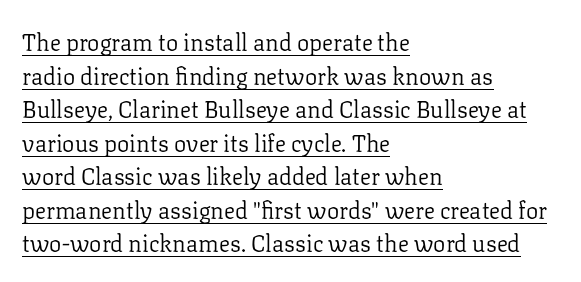
{"italic": "no", "bold": "no", "underline": "yes", "align": "left", "line_spacing": "normal", "line_spacing_ratio": 1.46, "letter_spacing": "normal", "letter_spacing_em": 0.0, "glyph_px": 23}
